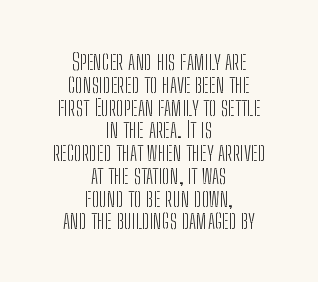
The image shows 23 px text type, upright; set centered, tight line spacing (0.99x), normal letter spacing, not underlined.
